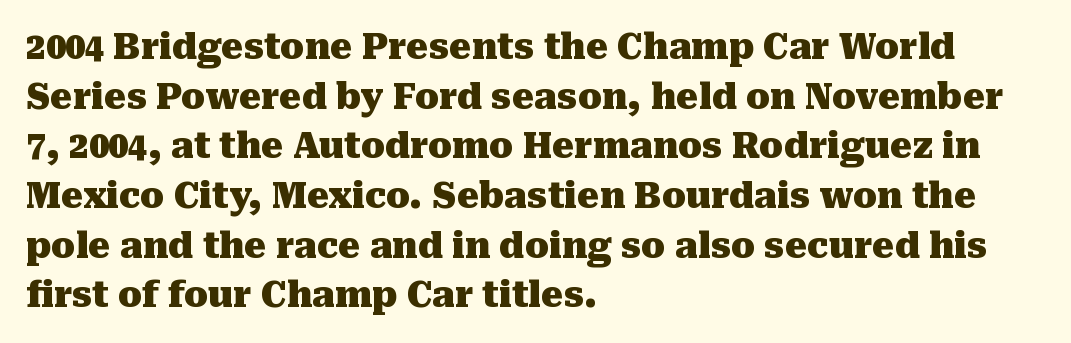
The image shows 35 px heavy serif type, upright; set left-aligned, normal line spacing (1.42x), normal letter spacing, not underlined; medium stroke contrast and a medium x-height.
